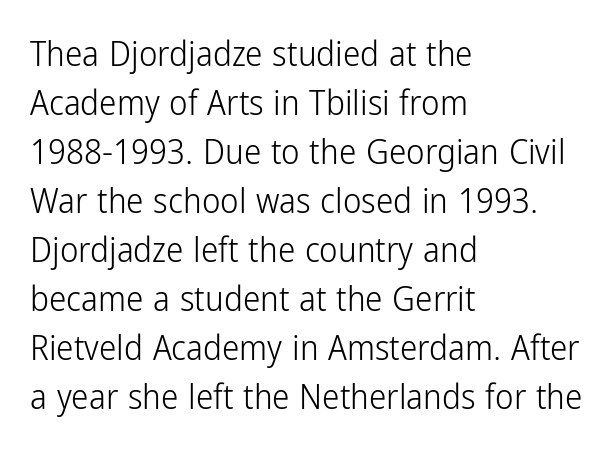
{"serif": "no", "italic": "no", "bold": "no", "weight": "light", "width": "condensed", "stroke_contrast": "low", "x_height": "medium", "monospaced": "no", "underline": "no", "align": "left", "line_spacing": "normal", "line_spacing_ratio": 1.4, "letter_spacing": "normal", "letter_spacing_em": 0.0, "glyph_px": 35}
